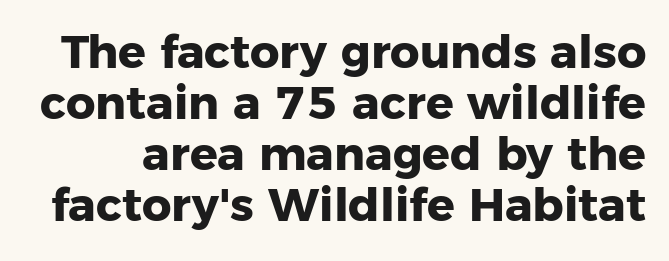
The font family rendered here belongs to the sans-serif group. Here the glyphs are tracked normally, forming tight word shapes. It's the straight-up-and-down kind of type. Proportional: the letters do not fall into vertical columns. A dark, heavy texture on the line: the type is bold. Just letters on the line, the space beneath them empty.
